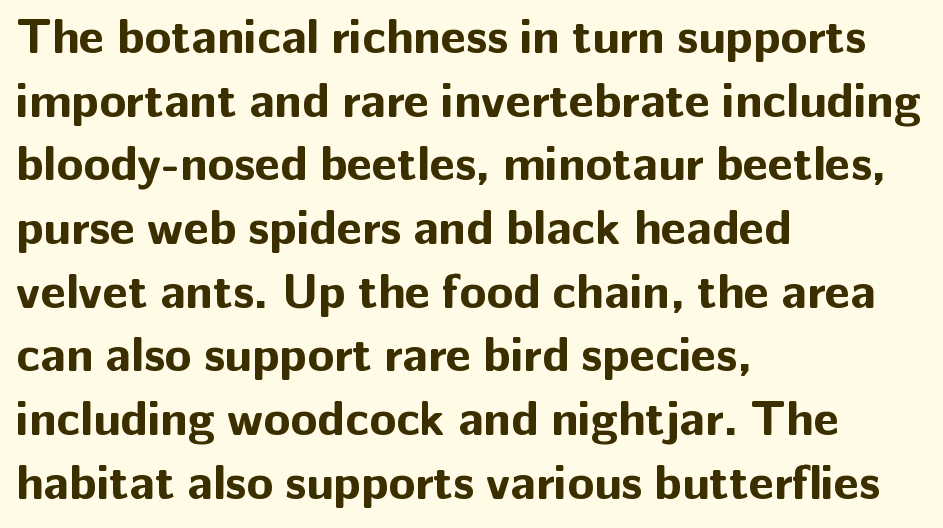
{"serif": "no", "italic": "no", "bold": "yes", "weight": "bold", "width": "normal", "stroke_contrast": "low", "x_height": "medium", "monospaced": "no", "underline": "no", "align": "left", "line_spacing": "normal", "line_spacing_ratio": 1.3, "letter_spacing": "normal", "letter_spacing_em": 0.0, "glyph_px": 49}
